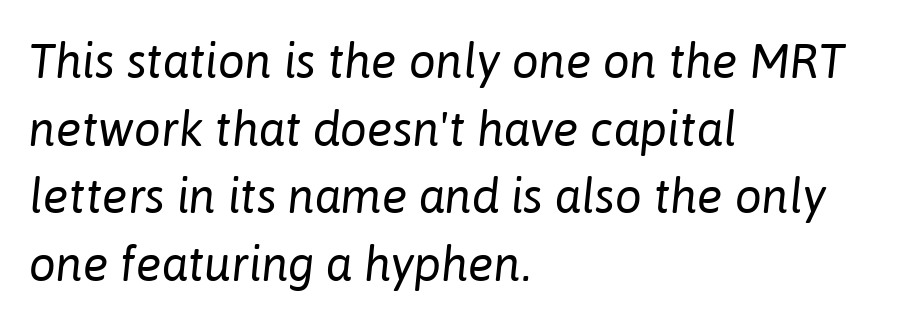
{"italic": "yes", "lean": "right", "slant_degrees": 6, "bold": "no", "weight": "regular", "width": "normal", "stroke_contrast": "low", "x_height": "medium", "monospaced": "no", "underline": "no", "align": "left", "line_spacing": "normal", "line_spacing_ratio": 1.41, "letter_spacing": "normal", "letter_spacing_em": 0.0, "glyph_px": 48}
